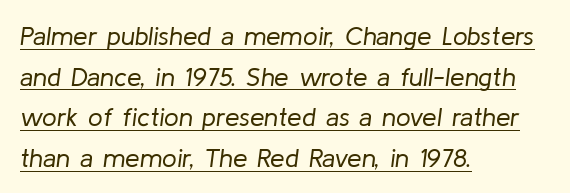
The image shows 26 px text type, italic (leaning right); set left-aligned, normal line spacing (1.56x), normal letter spacing, underlined.
